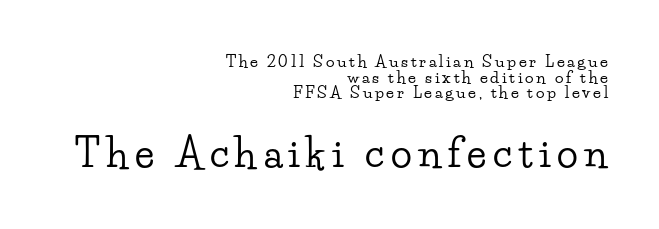
The image shows 39 px wide serif type, upright; set right-aligned, tight line spacing (0.98x), not underlined; the second (bottom) block is 2.44x larger; low stroke contrast and a small x-height.
